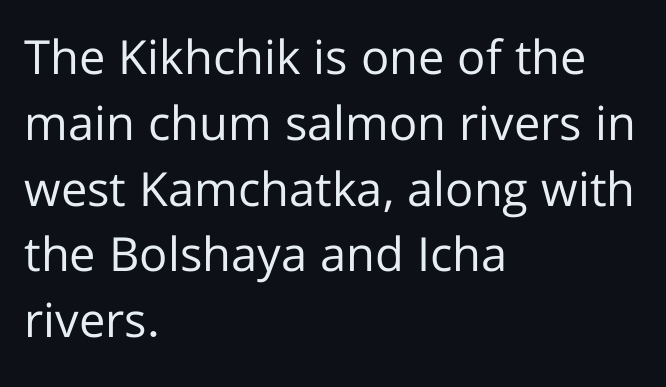
Q: Is the text bold? A: No.
Q: Is the text italic (slanted)? A: No, it is upright.
Q: Is the typeface a serif or a sans-serif typeface? A: Sans-serif.
Q: Is the text underlined? A: No.
Q: How is the paragraph aligned? A: Left-aligned.
Q: Is the spacing between letters normal or unusually wide? A: Normal.
Q: Is the spacing between lines tight, normal or loose? A: Normal.
Q: Width (condensed, normal, or wide)? A: Normal.
Q: Stroke contrast? A: Low.
Q: x-height? A: Medium.
Q: Monospaced? A: No.
